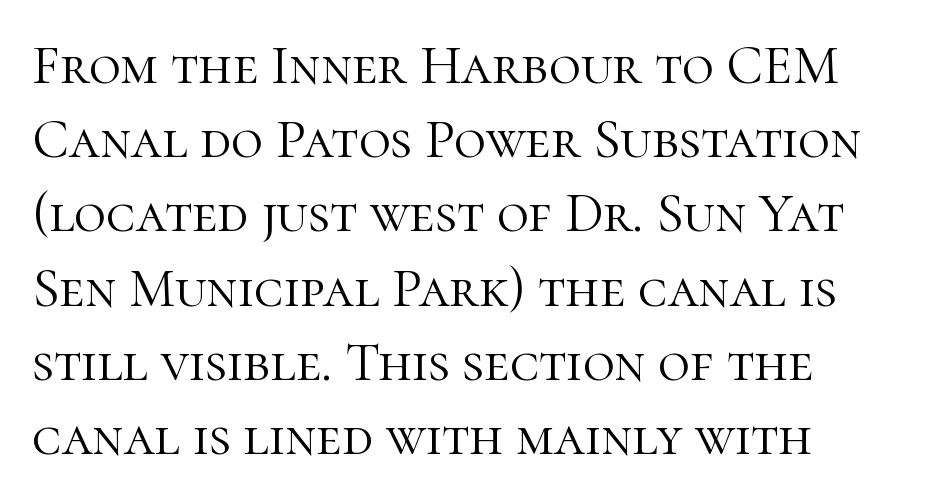
How are the letters spaced? Ordinarily, with no added tracking. The passage shown is typed in a proportional face where columns would drift. The passage shown stacks its lines at a standard gap. The face looks like a standard text weight, possibly lighter. Lines of text with bare space underneath.
